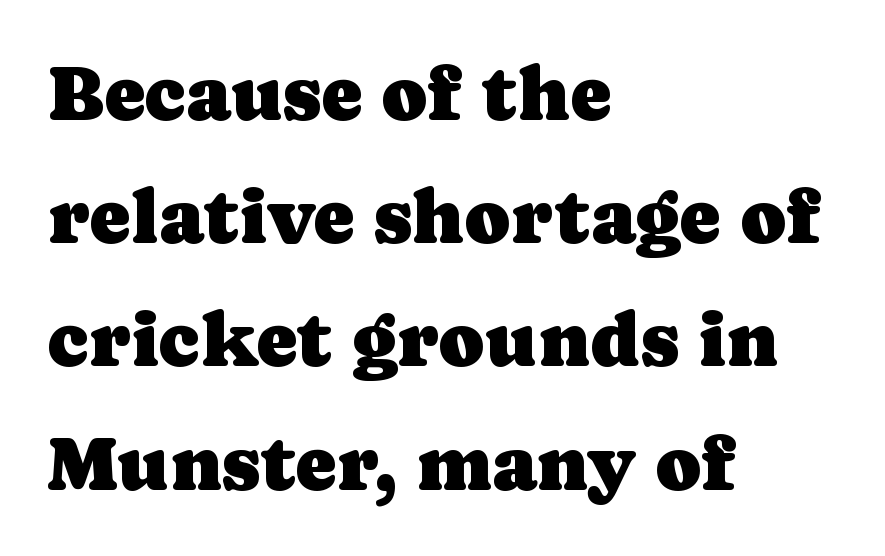
Underlining? Definitely not there. Examine the stroke ends and you'll spot serifs. The passage is arranged the way most books set body copy — flush left. Each letter keeps its own natural width here, so spacing adapts to shape. Spacing between characters is what you'd get straight out of the box. Leading matches the norm, producing a regular column.
